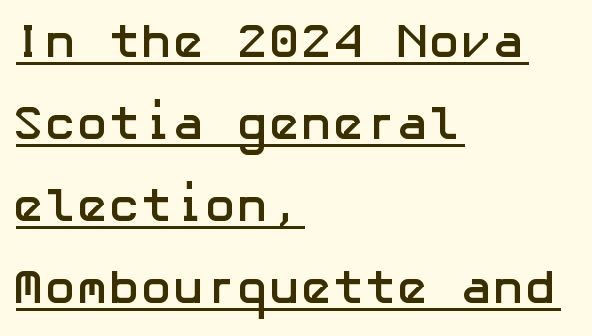
{"serif": "no", "italic": "no", "bold": "yes", "weight": "semibold", "width": "normal", "stroke_contrast": "low", "x_height": "medium", "underline": "yes", "align": "left", "line_spacing_ratio": 1.71, "letter_spacing": "normal", "letter_spacing_em": 0.0, "glyph_px": 48}
